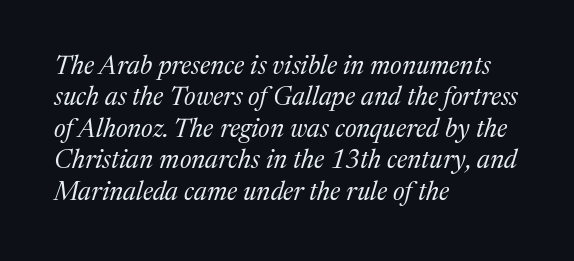
Q: Is the text bold? A: No.
Q: Is the text italic (slanted)? A: Yes, it leans right by about 17 degrees.
Q: Is the text underlined? A: No.
Q: How is the paragraph aligned? A: Left-aligned.
Q: Is the spacing between letters normal or unusually wide? A: Normal.
